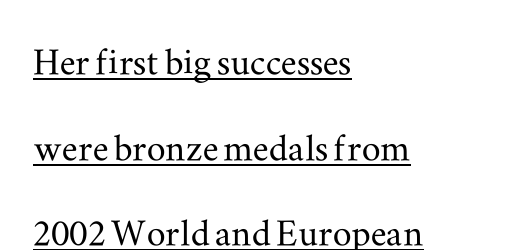
The face used here is rendered with its standard letterfit. The setting favours the left margin, as ordinary paragraphs usually do. The characters display serif detailing at their extremities. If you drew a line through each stem, it would be perfectly vertical. The passage shown is underscored from start to finish.
